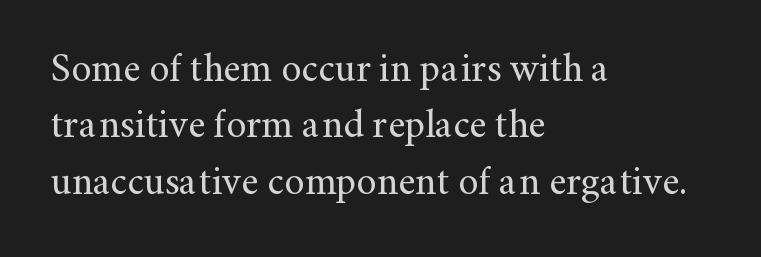
Heft: none added — not bold. Spacing verdict: proportional, widths tailored to each character. Letters rest on an invisible, unmarked baseline. A typesetter would call this zero additional tracking. Line spacing here is normal.
